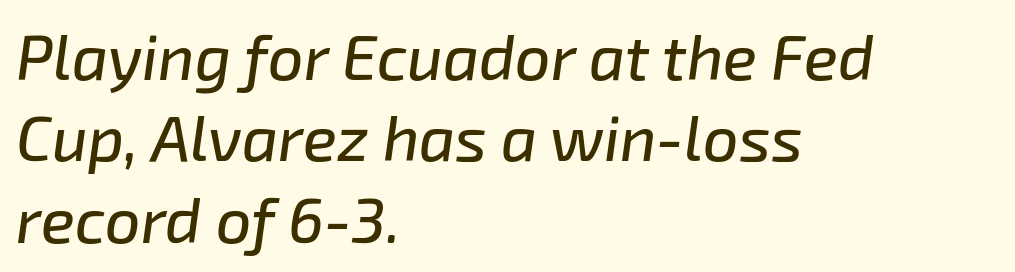
Q: Is the text italic (slanted)? A: Yes, it leans right by about 8 degrees.
Q: Is the text underlined? A: No.
Q: How is the paragraph aligned? A: Left-aligned.
Q: Is the spacing between letters normal or unusually wide? A: Normal.
Q: Is the spacing between lines tight, normal or loose? A: Normal.
Q: Width (condensed, normal, or wide)? A: Normal.
Q: Stroke contrast? A: Low.
Q: x-height? A: Medium.
Q: Monospaced? A: No.
